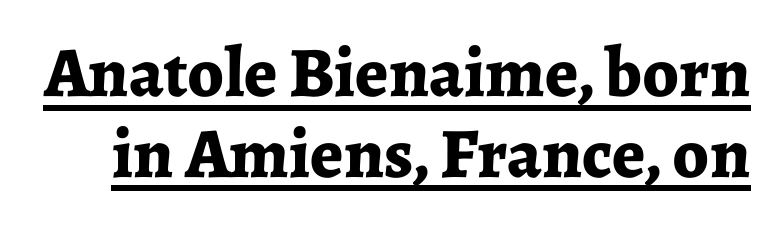
The image shows 71 px bold serif type, upright; set tight line spacing (1.14x), normal letter spacing, underlined; low stroke contrast and a medium x-height.
